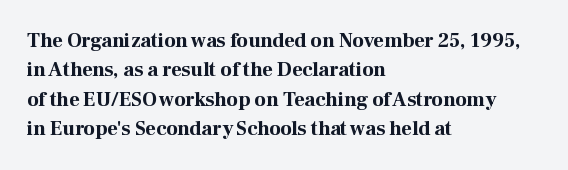
Emphasis by weight is at full strength: bold. The glyphs are unaccompanied by any horizontal stroke below them. Nothing unusual about the tracking: characters are spaced as the font intends. Do the letters lean? They stand straight. Every row of glyphs begins at an identical x-position on the left.
